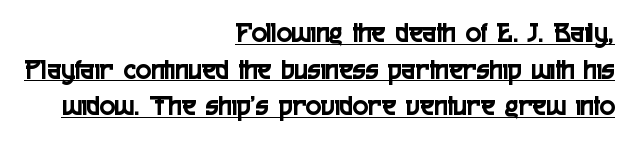
The image shows 29 px condensed sans-serif type, upright; set right-aligned, normal line spacing (1.26x), normal letter spacing, underlined; a medium x-height.
